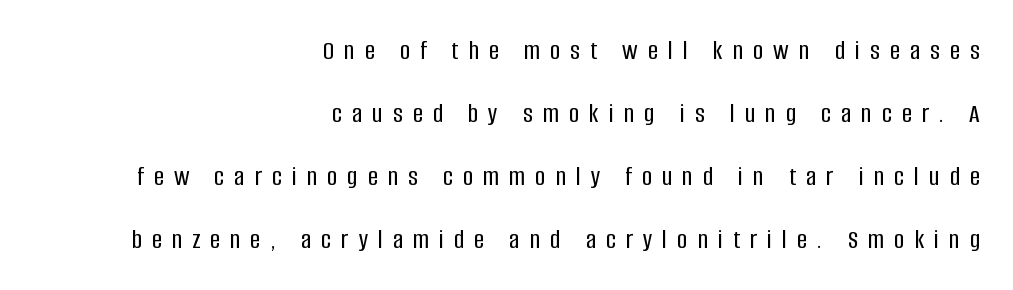
{"serif": "no", "italic": "no", "width": "condensed", "stroke_contrast": "low", "x_height": "large", "monospaced": "no", "underline": "no", "align": "right", "line_spacing": "loose", "line_spacing_ratio": 2.25, "letter_spacing": "wide", "letter_spacing_em": 0.36, "glyph_px": 28}
